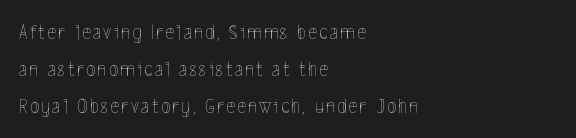
{"italic": "no", "bold": "no", "underline": "no", "align": "left", "line_spacing_ratio": 1.76, "glyph_px": 21}
